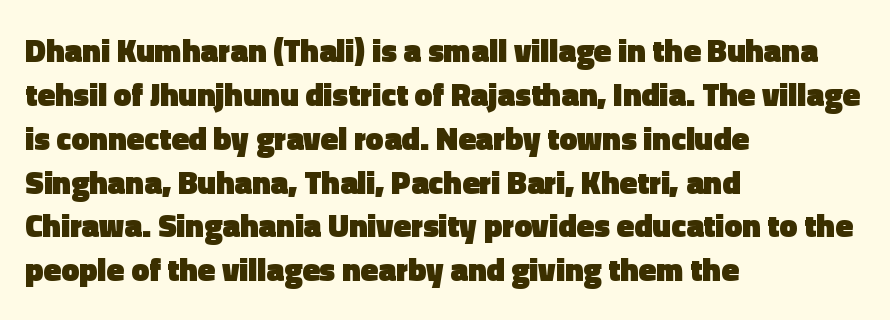
Typesetter's note: full bold, strokes at maximum text heaviness. The text block is weighted toward the left margin, trailing off unevenly rightward. Leading: standard. Typographically, this falls in the sans-serif category.
